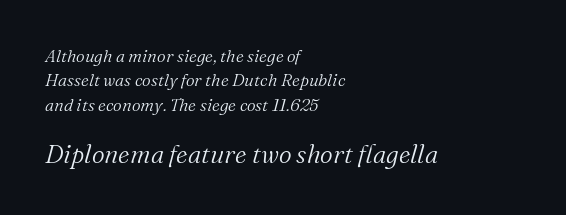
The image shows 25 px text type, italic (leaning right); set left-aligned, normal line spacing (1.43x), normal letter spacing, not underlined; the second (bottom) block is 1.47x larger.
